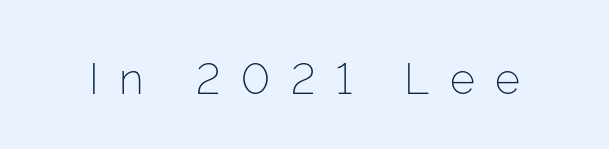
Q: Is the text bold? A: No.
Q: Is the text italic (slanted)? A: No, it is upright.
Q: Is the typeface a serif or a sans-serif typeface? A: Sans-serif.
Q: Is the text underlined? A: No.
Q: Is the spacing between letters normal or unusually wide? A: Unusually wide.
Q: Width (condensed, normal, or wide)? A: Normal.
Q: Stroke contrast? A: Low.
Q: x-height? A: Medium.
Q: Monospaced? A: No.
